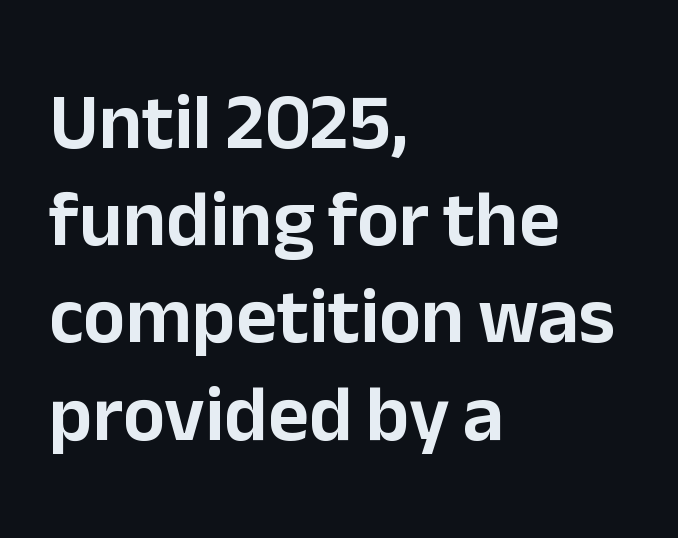
Q: Is the text italic (slanted)? A: No, it is upright.
Q: Is the typeface a serif or a sans-serif typeface? A: Sans-serif.
Q: Is the text underlined? A: No.
Q: How is the paragraph aligned? A: Left-aligned.
Q: Is the spacing between letters normal or unusually wide? A: Normal.
Q: Width (condensed, normal, or wide)? A: Normal.
Q: Stroke contrast? A: Low.
Q: x-height? A: Medium.
Q: Monospaced? A: No.
